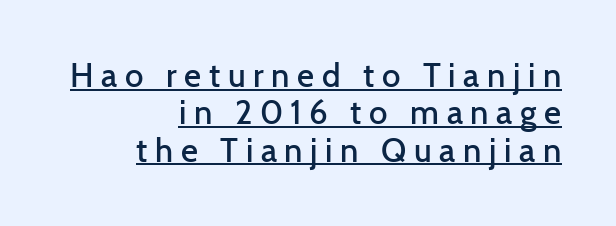
The image shows 33 px semibold sans-serif type, upright; set right-aligned, tight line spacing (1.13x), unusually wide letter spacing (+0.23 em), underlined; low stroke contrast and a medium x-height.
